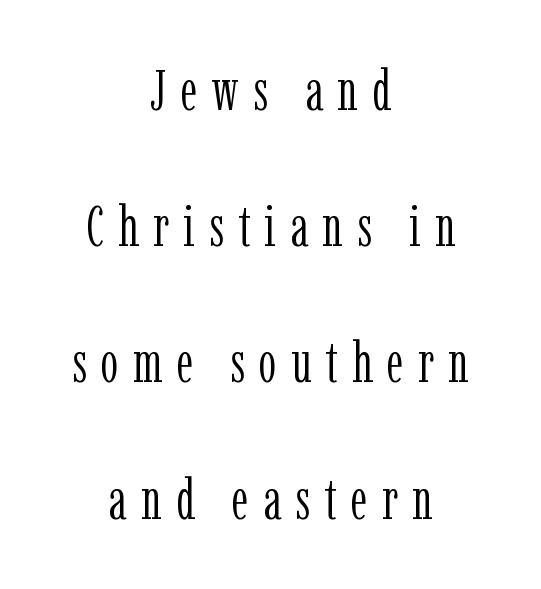
Q: Is the text bold? A: No.
Q: Is the text italic (slanted)? A: No, it is upright.
Q: Is the typeface a serif or a sans-serif typeface? A: Serif.
Q: Is the text underlined? A: No.
Q: How is the paragraph aligned? A: Centered.
Q: Is the spacing between letters normal or unusually wide? A: Unusually wide.
Q: Is the spacing between lines tight, normal or loose? A: Loose.
Q: Width (condensed, normal, or wide)? A: Condensed.
Q: Stroke contrast? A: Low.
Q: x-height? A: Medium.
Q: Monospaced? A: No.
